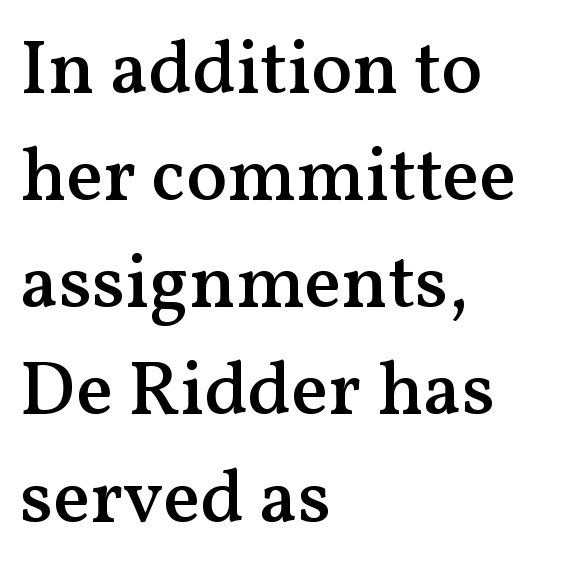
The image shows 76 px semibold serif type, upright; set left-aligned, normal line spacing (1.41x), normal letter spacing, not underlined; medium stroke contrast and a medium x-height.
